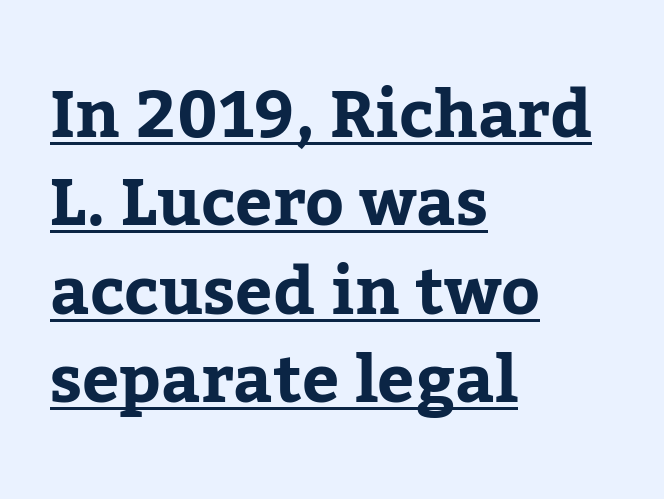
{"serif": "yes", "italic": "no", "bold": "yes", "weight": "bold", "width": "normal", "stroke_contrast": "low", "x_height": "medium", "monospaced": "no", "underline": "yes", "align": "left", "line_spacing": "normal", "line_spacing_ratio": 1.34, "letter_spacing": "normal", "letter_spacing_em": 0.0, "glyph_px": 66}
